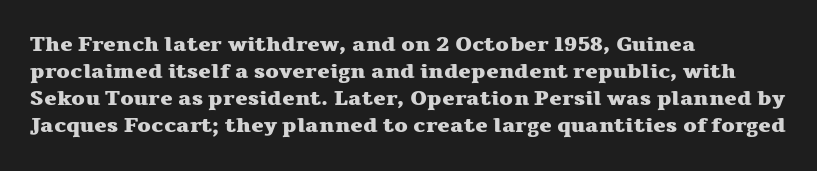
Q: Is the text bold? A: Yes.
Q: Is the text italic (slanted)? A: No, it is upright.
Q: Is the text underlined? A: No.
Q: How is the paragraph aligned? A: Left-aligned.
Q: Is the spacing between letters normal or unusually wide? A: Normal.
Q: Is the spacing between lines tight, normal or loose? A: Normal.
